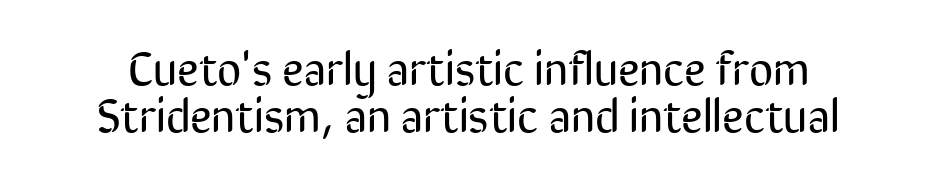
{"serif": "no", "italic": "no", "bold": "no", "weight": "regular", "width": "condensed", "stroke_contrast": "low", "x_height": "medium", "monospaced": "no", "underline": "no", "align": "center", "line_spacing": "tight", "line_spacing_ratio": 0.99, "letter_spacing": "normal", "letter_spacing_em": 0.0, "glyph_px": 47}
